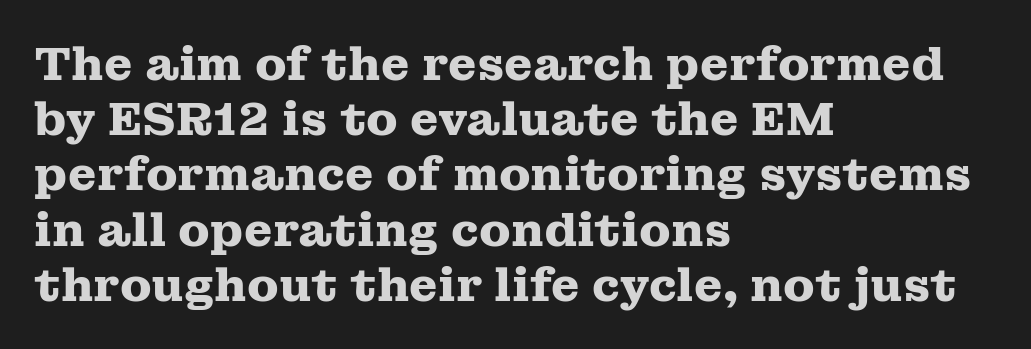
The image shows 46 px heavy, wide serif type, upright; set left-aligned, line spacing 1.2x, normal letter spacing, not underlined; medium stroke contrast and a medium x-height.
